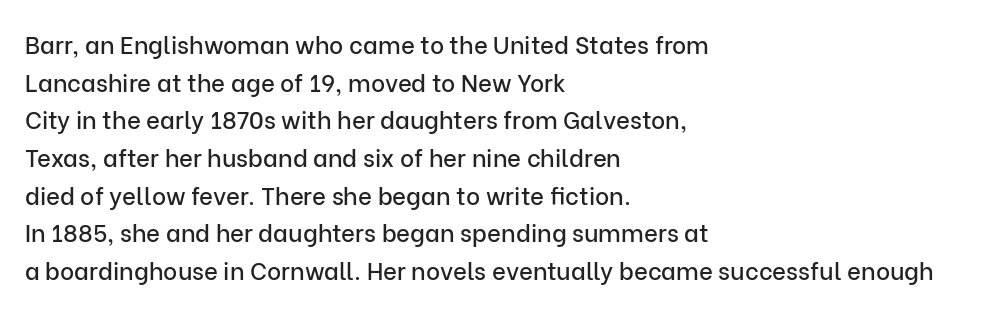
Q: Is the text italic (slanted)? A: No, it is upright.
Q: Is the text underlined? A: No.
Q: How is the paragraph aligned? A: Left-aligned.
Q: Is the spacing between letters normal or unusually wide? A: Normal.
Q: Is the spacing between lines tight, normal or loose? A: Normal.
